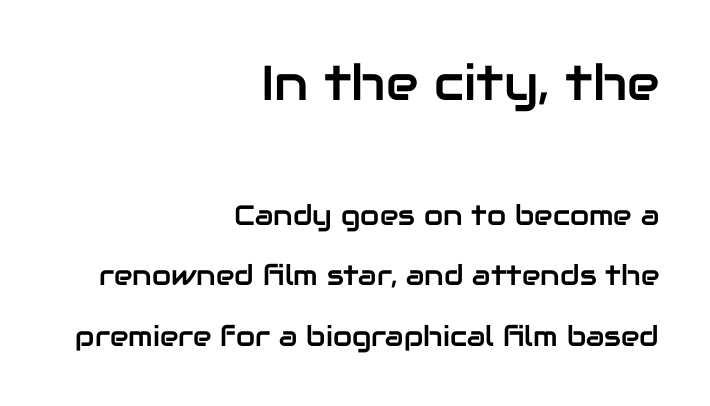
Q: Is the text italic (slanted)? A: No, it is upright.
Q: Is the typeface a serif or a sans-serif typeface? A: Sans-serif.
Q: Is the text underlined? A: No.
Q: How is the paragraph aligned? A: Right-aligned.
Q: Is the spacing between letters normal or unusually wide? A: Normal.
Q: Is the spacing between lines tight, normal or loose? A: Loose.
Q: Which block of text is set in a larger size, the first (top) or the second (bottom)? A: The first (top) one.
Q: Width (condensed, normal, or wide)? A: Normal.
Q: Stroke contrast? A: Low.
Q: x-height? A: Medium.
Q: Monospaced? A: No.
